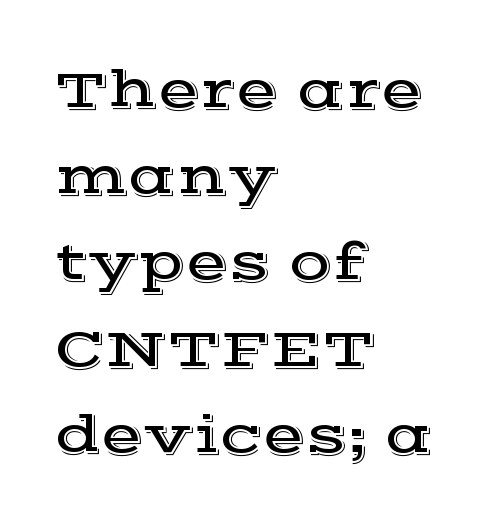
{"serif": "yes", "italic": "no", "width": "wide", "x_height": "medium", "monospaced": "no", "underline": "no", "align": "left", "line_spacing": "normal", "line_spacing_ratio": 1.54, "letter_spacing": "normal", "letter_spacing_em": 0.0, "glyph_px": 56}
